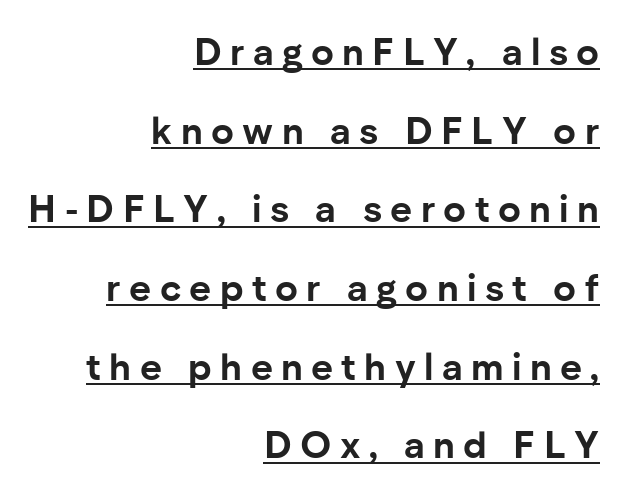
Does the lettering tilt? It doesn't — this is upright. You could fit nearly another row in the gap between these rows. Notice how thick the strokes are: this is what a full bold looks like. The compositor pushed each line to the right boundary. Does a line run under the words? Yes, clearly. Check where the strokes stop: nothing finishes them off — pure sans.
